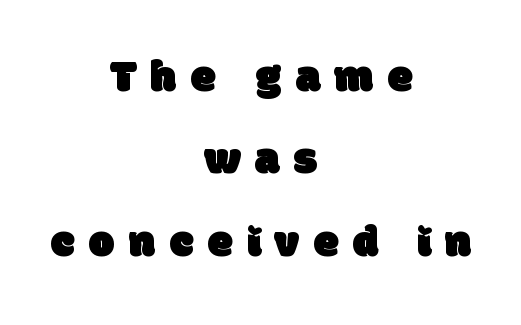
The rendering shows plain stroke endings on the letterforms — a sans-serif design. The letters advance in unequal steps, a hallmark of proportional type. Compared with typical body copy, the letter spacing here is much looser. Descenders are the only things crossing below the line.
